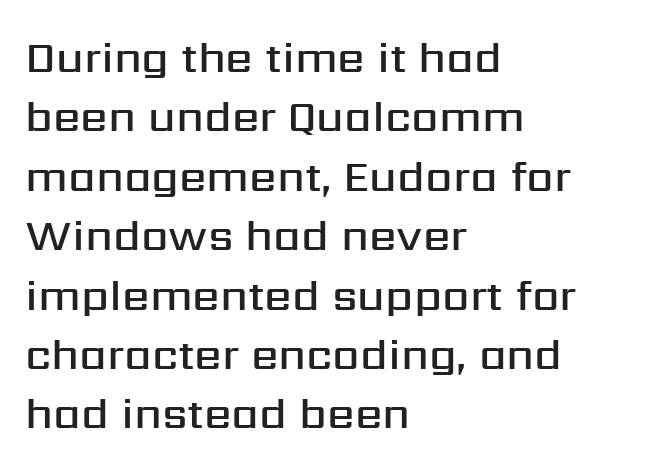
The letters advance in unequal steps, a hallmark of proportional type. Horizontal bands of white between lines are of average thickness. Check where the strokes stop: nothing finishes them off — pure sans. It's the straight-up-and-down kind of type.
